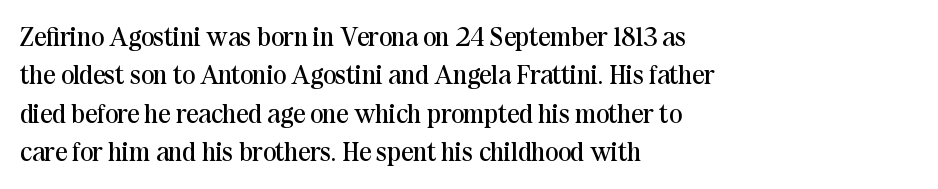
{"italic": "no", "bold": "no", "underline": "no", "align": "left", "line_spacing": "normal", "line_spacing_ratio": 1.42, "letter_spacing": "normal", "letter_spacing_em": 0.0, "glyph_px": 27}
